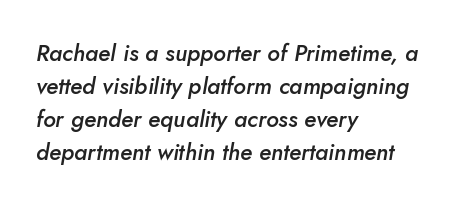
Q: Is the text bold? A: Semi-bold.
Q: Is the text italic (slanted)? A: Yes, it leans right by about 10 degrees.
Q: Is the text underlined? A: No.
Q: How is the paragraph aligned? A: Left-aligned.
Q: Is the spacing between letters normal or unusually wide? A: Normal.
Q: Is the spacing between lines tight, normal or loose? A: Normal.
